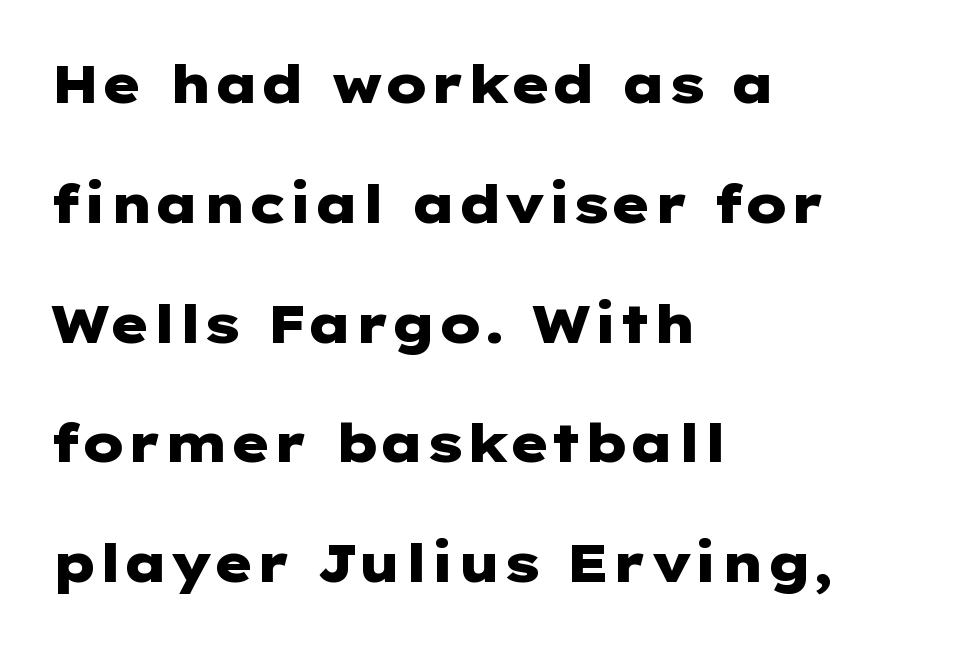
A great deal of white space separates one row of letters from the next. Words float on clear page, feet unadorned. Each letter's strokes conclude bluntly, with no projecting serifs. Does the weight exceed regular? Yes, all the way to bold.
